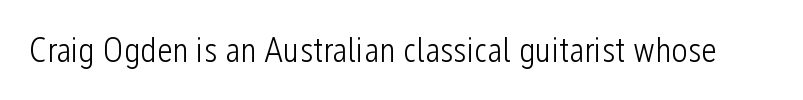
Nope, no serifs anywhere on these letters. The foot of each line stays bare and open. Proportional: the letters do not fall into vertical columns. Characters remain perfectly vertical along every line. The type is set solid horizontally, with unmodified tracking.
